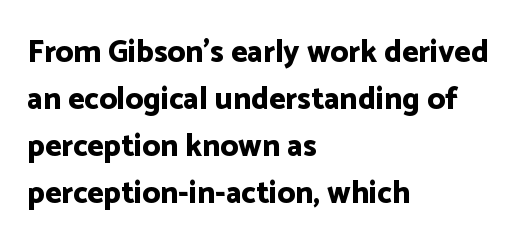
{"serif": "no", "italic": "no", "bold": "yes", "weight": "bold", "width": "normal", "stroke_contrast": "low", "x_height": "medium", "monospaced": "no", "underline": "no", "align": "left", "line_spacing": "normal", "line_spacing_ratio": 1.52, "letter_spacing": "normal", "letter_spacing_em": 0.0, "glyph_px": 31}
